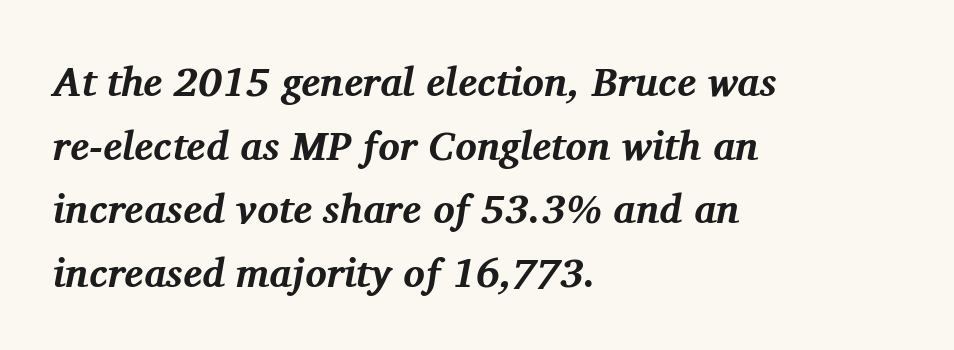
Q: Is the text bold? A: Yes.
Q: Is the text italic (slanted)? A: Yes, it leans right by about 11 degrees.
Q: Is the typeface a serif or a sans-serif typeface? A: Serif.
Q: Is the text underlined? A: No.
Q: How is the paragraph aligned? A: Left-aligned.
Q: Is the spacing between letters normal or unusually wide? A: Normal.
Q: Is the spacing between lines tight, normal or loose? A: Normal.
Q: Width (condensed, normal, or wide)? A: Normal.
Q: Stroke contrast? A: Medium.
Q: x-height? A: Medium.
Q: Monospaced? A: No.
